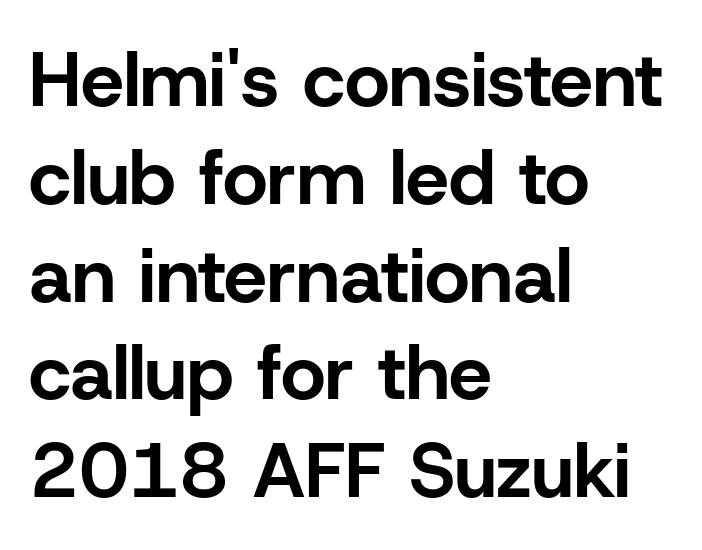
The image shows 77 px bold sans-serif type, upright; set left-aligned, normal line spacing (1.27x), normal letter spacing, not underlined; low stroke contrast and a medium x-height.
